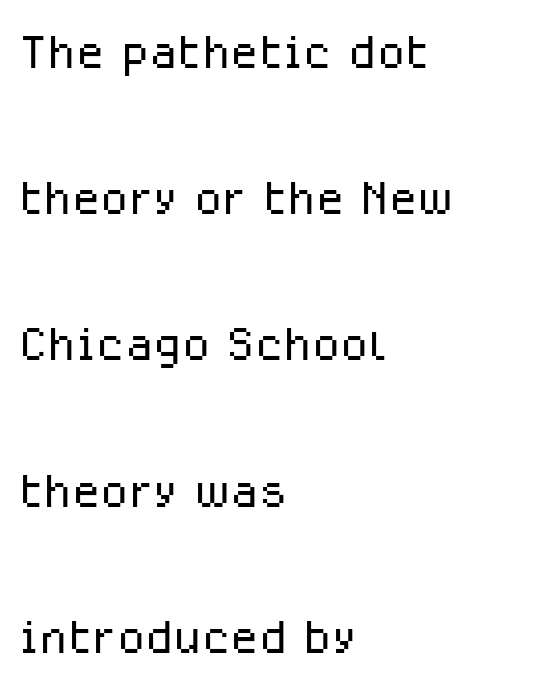
Q: Is the text bold? A: No.
Q: Is the text italic (slanted)? A: No, it is upright.
Q: Is the typeface a serif or a sans-serif typeface? A: Sans-serif.
Q: Is the text underlined? A: No.
Q: How is the paragraph aligned? A: Left-aligned.
Q: Is the spacing between letters normal or unusually wide? A: Normal.
Q: Is the spacing between lines tight, normal or loose? A: Loose.
Q: Width (condensed, normal, or wide)? A: Normal.
Q: Stroke contrast? A: Low.
Q: x-height? A: Medium.
Q: Monospaced? A: No.
